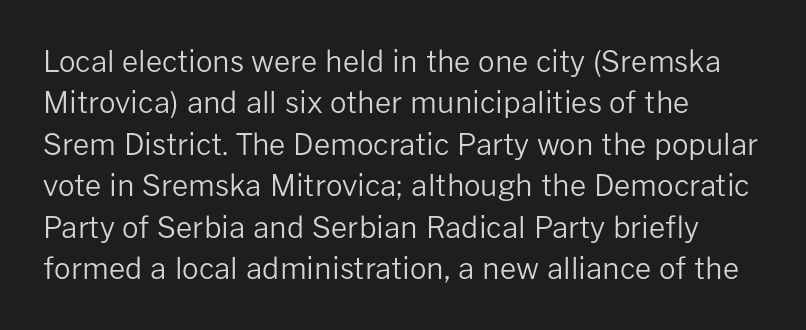
The image shows 29 px regular-weight sans-serif type, upright; set left-aligned, normal line spacing (1.43x), normal letter spacing, not underlined; low stroke contrast and a medium x-height.
